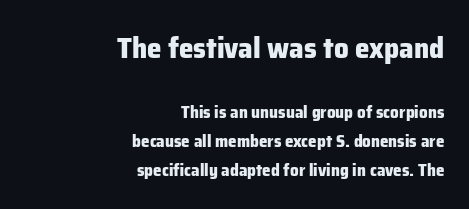
The image shows 29 px heavy sans-serif type, upright; set right-aligned, line spacing 1.71x, normal letter spacing, not underlined; the first (top) block is 1.71x larger; low stroke contrast and a medium x-height.
